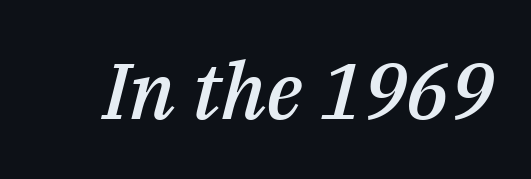
Q: Is the text bold? A: Semi-bold.
Q: Is the text italic (slanted)? A: Yes, it leans right by about 14 degrees.
Q: Is the text underlined? A: No.
Q: Is the spacing between letters normal or unusually wide? A: Normal.
Q: Width (condensed, normal, or wide)? A: Normal.
Q: Stroke contrast? A: Medium.
Q: x-height? A: Medium.
Q: Monospaced? A: No.
